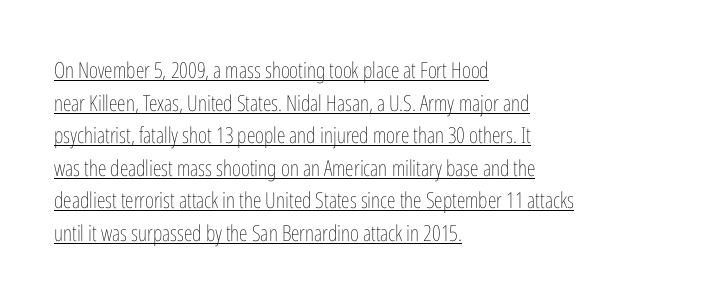
The image shows 22 px text type, upright; set left-aligned, normal line spacing (1.48x), normal letter spacing, underlined.
